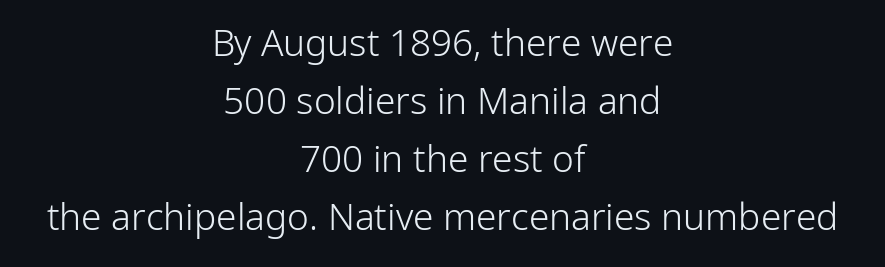
{"serif": "no", "italic": "no", "bold": "no", "weight": "light", "width": "normal", "stroke_contrast": "low", "x_height": "medium", "monospaced": "no", "underline": "no", "align": "center", "line_spacing": "normal", "line_spacing_ratio": 1.57, "letter_spacing": "normal", "letter_spacing_em": 0.0, "glyph_px": 37}
